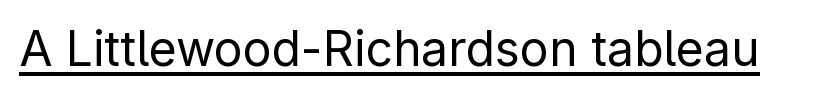
Q: Is the text bold? A: No.
Q: Is the text italic (slanted)? A: No, it is upright.
Q: Is the typeface a serif or a sans-serif typeface? A: Sans-serif.
Q: Is the text underlined? A: Yes.
Q: Is the spacing between letters normal or unusually wide? A: Normal.
Q: Width (condensed, normal, or wide)? A: Normal.
Q: Stroke contrast? A: Low.
Q: x-height? A: Medium.
Q: Monospaced? A: No.
